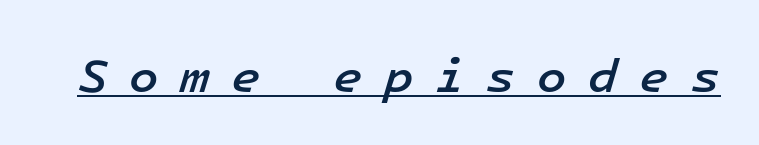
Stems and bowls a touch heavier than normal — semibold. The tracking reads as deliberately expanded to a designer's eye. In designer terms, the underline attribute is active on this setting. You can tell it's italic because the verticals aren't actually vertical. This sample has the even, mechanical cadence of fixed-width lettering.
